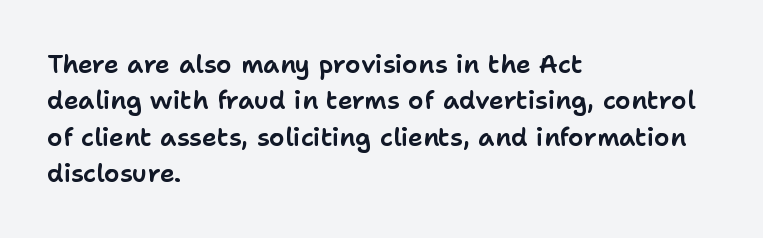
The image shows 25 px text type, upright; set left-aligned, normal line spacing (1.46x), normal letter spacing, not underlined.
